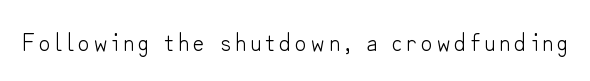
The type sits square on the baseline with zero lean. The strip under each line holds only bare page. Stroke thickness stays within the range of a standard reading face or lighter.
